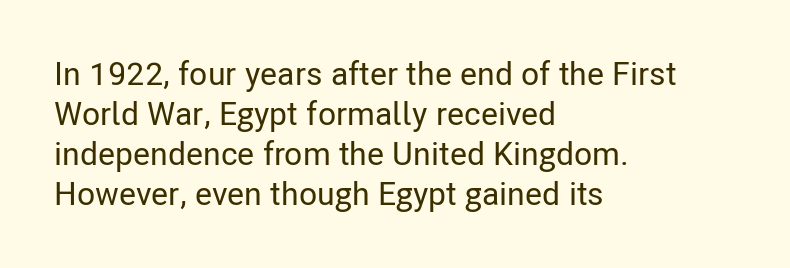
When letters stand straight like this, we call the style roman or upright. Unlike a traditional serif, this face leaves its strokes unadorned. The rendering uses natural spacing where letterforms have individual widths. Horizontal alignment here is leftward, the default for most running prose. Plain, unruled lines of type.
